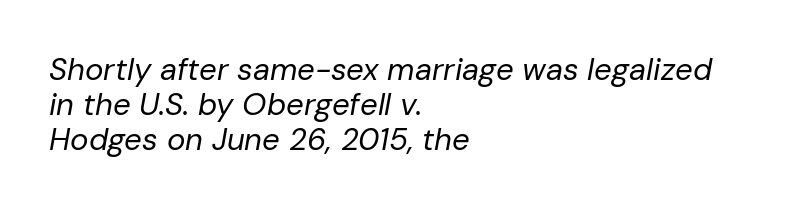
The characters are drawn with everyday or finer stroke widths. Which margin do the lines hug? The left one — the right edge is uneven. Varying glyph widths throughout — classic text-font behaviour. Clear beneath every line of the passage. Tracking here is standard; glyphs follow each other at the usual distance. Students, observe: this is what under-led, compact text looks like.
